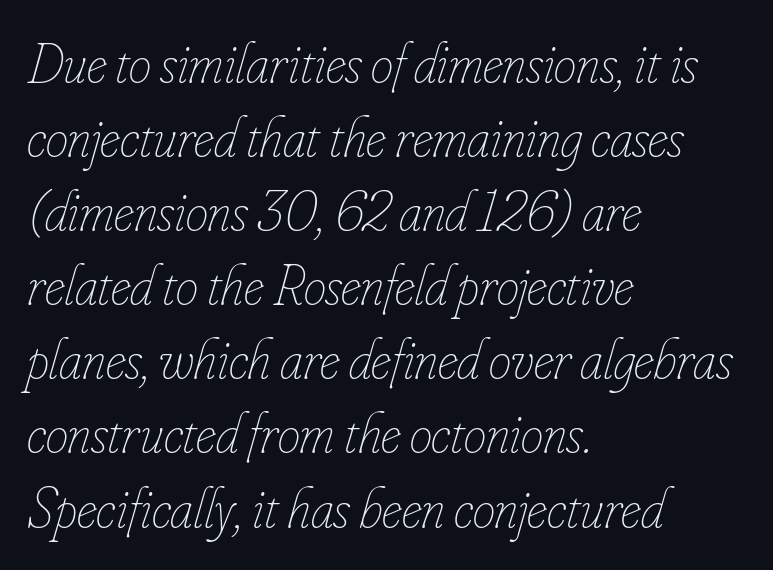
{"italic": "yes", "lean": "right", "slant_degrees": 16, "bold": "no", "weight": "thin", "width": "condensed", "stroke_contrast": "low", "x_height": "small", "monospaced": "no", "underline": "no", "align": "left", "line_spacing": "normal", "line_spacing_ratio": 1.3, "letter_spacing": "normal", "letter_spacing_em": 0.0, "glyph_px": 57}
